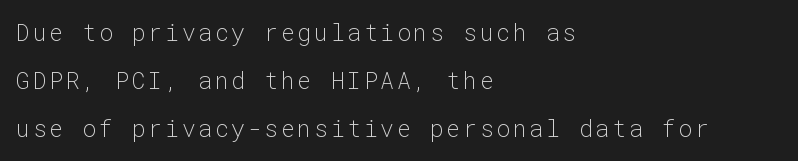
The strokes carry an ordinary text weight at most. The letters stand straight up with perfectly vertical stems. Regarding leading, the lines here are spaced well apart. Underlining? Definitely not there.
